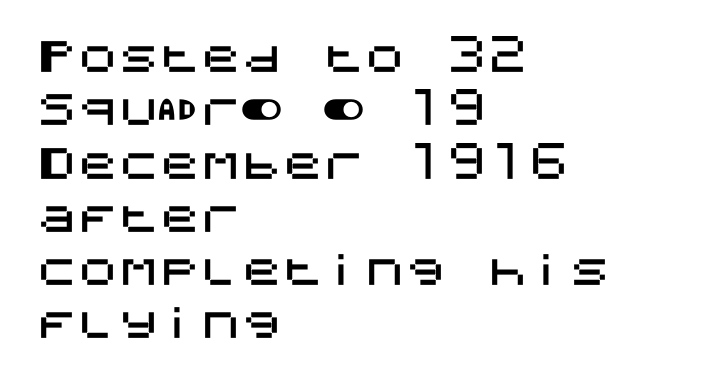
The image shows 41 px sans-serif type, upright; set left-aligned, normal line spacing (1.3x), normal letter spacing, not underlined; medium stroke contrast and a large x-height.
